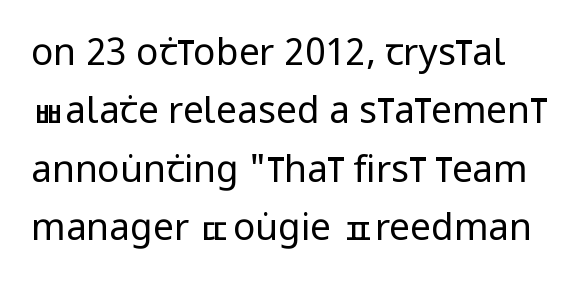
Q: Is the text bold? A: No.
Q: Is the text italic (slanted)? A: No, it is upright.
Q: Is the typeface a serif or a sans-serif typeface? A: Sans-serif.
Q: Is the text underlined? A: No.
Q: Is the spacing between letters normal or unusually wide? A: Normal.
Q: Is the spacing between lines tight, normal or loose? A: Normal.
Q: Width (condensed, normal, or wide)? A: Condensed.
Q: Stroke contrast? A: Low.
Q: x-height? A: Large.
Q: Monospaced? A: No.
